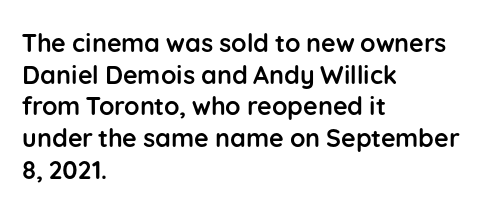
Q: Is the text bold? A: Yes.
Q: Is the text italic (slanted)? A: No, it is upright.
Q: Is the text underlined? A: No.
Q: How is the paragraph aligned? A: Left-aligned.
Q: Is the spacing between letters normal or unusually wide? A: Normal.
Q: Is the spacing between lines tight, normal or loose? A: Normal.
